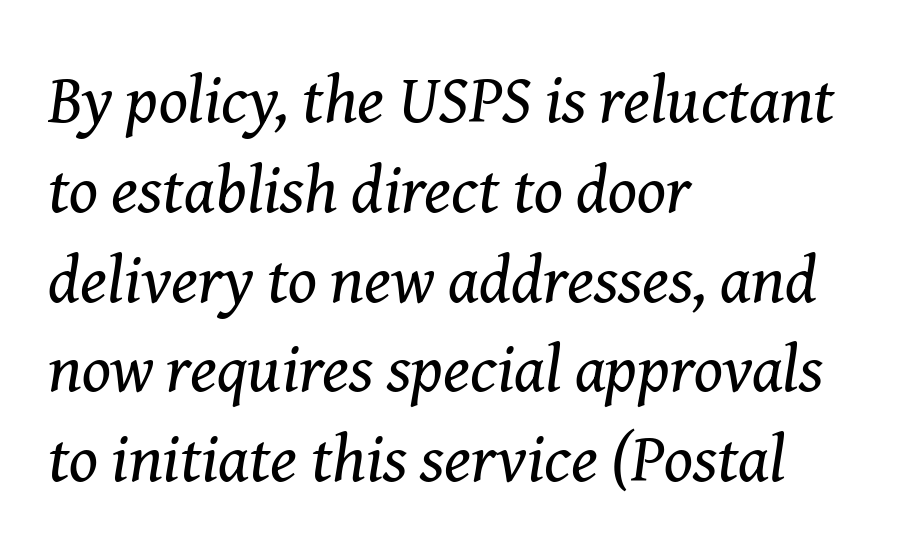
Q: Is the text bold? A: No.
Q: Is the text italic (slanted)? A: Yes, it leans right by about 8 degrees.
Q: Is the typeface a serif or a sans-serif typeface? A: Serif.
Q: Is the text underlined? A: No.
Q: How is the paragraph aligned? A: Left-aligned.
Q: Is the spacing between letters normal or unusually wide? A: Normal.
Q: Is the spacing between lines tight, normal or loose? A: Normal.
Q: Width (condensed, normal, or wide)? A: Normal.
Q: Stroke contrast? A: Medium.
Q: x-height? A: Medium.
Q: Monospaced? A: No.
